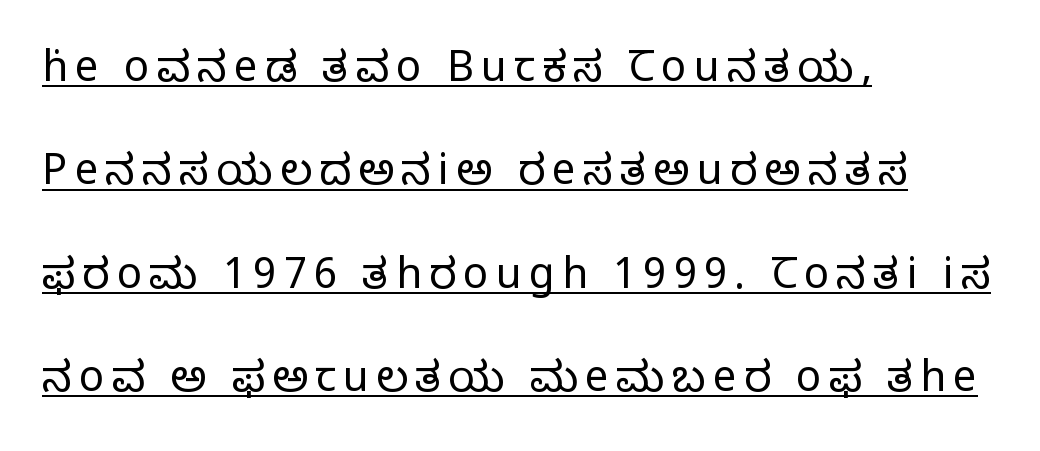
The image shows 42 px regular-weight serif type, upright; set left-aligned, loose line spacing (2.46x), underlined; low stroke contrast and a large x-height.
